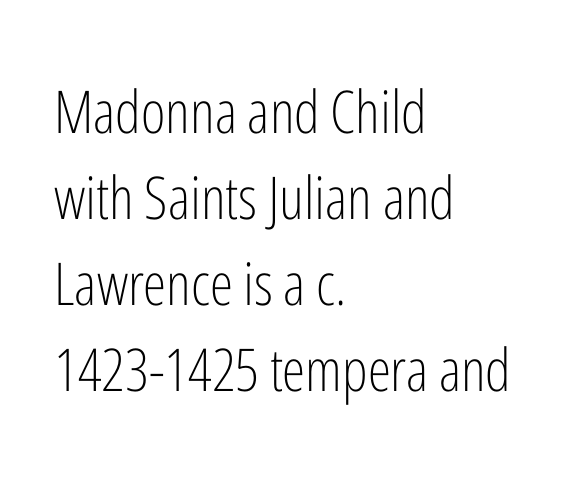
Q: Is the text bold? A: No.
Q: Is the text italic (slanted)? A: No, it is upright.
Q: Is the typeface a serif or a sans-serif typeface? A: Sans-serif.
Q: Is the text underlined? A: No.
Q: How is the paragraph aligned? A: Left-aligned.
Q: Is the spacing between letters normal or unusually wide? A: Normal.
Q: Is the spacing between lines tight, normal or loose? A: Normal.
Q: Width (condensed, normal, or wide)? A: Condensed.
Q: Stroke contrast? A: Low.
Q: x-height? A: Medium.
Q: Monospaced? A: No.
